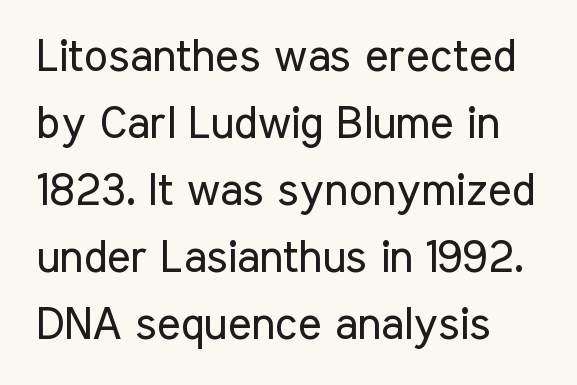
These lines are rendered in a variable-pitch font. In CSS terms this would be text-align: left. Is this a heavy cut? Hardly; it is regular or lighter. Leading matches the norm, producing a regular column.
